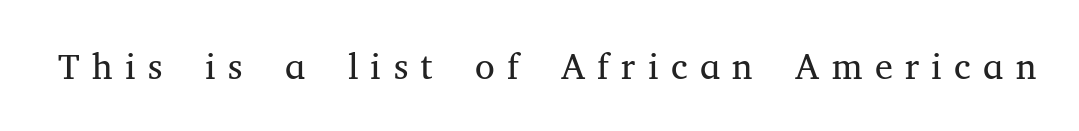
Q: Is the text bold? A: No.
Q: Is the text italic (slanted)? A: No, it is upright.
Q: Is the typeface a serif or a sans-serif typeface? A: Serif.
Q: Is the text underlined? A: No.
Q: Is the spacing between letters normal or unusually wide? A: Unusually wide.
Q: Width (condensed, normal, or wide)? A: Normal.
Q: Stroke contrast? A: Medium.
Q: x-height? A: Medium.
Q: Monospaced? A: No.
